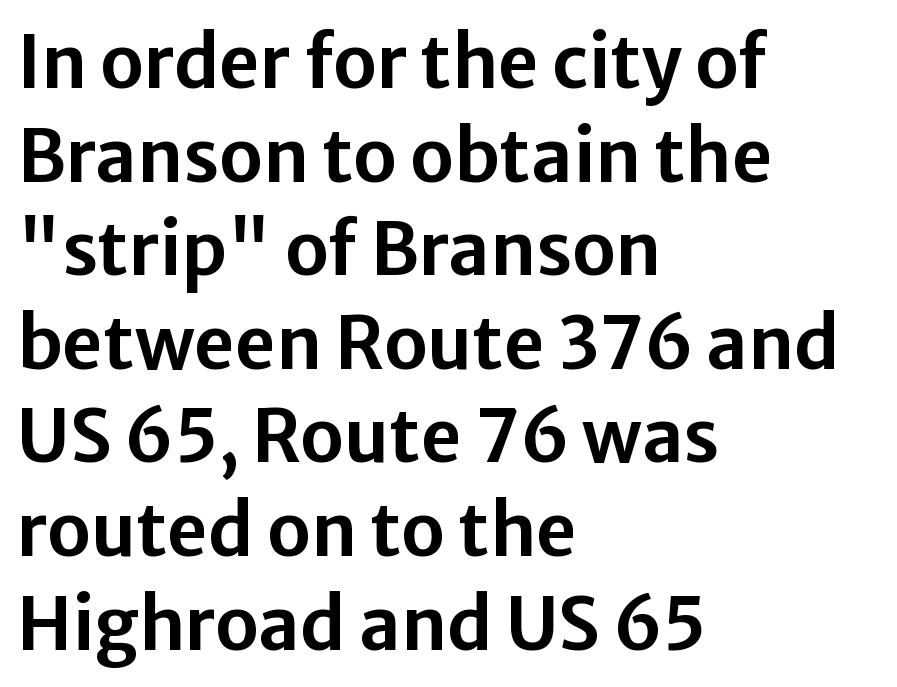
{"serif": "no", "italic": "no", "width": "normal", "stroke_contrast": "low", "x_height": "medium", "monospaced": "no", "underline": "no", "align": "left", "line_spacing": "normal", "line_spacing_ratio": 1.3, "letter_spacing": "normal", "letter_spacing_em": 0.0, "glyph_px": 72}
